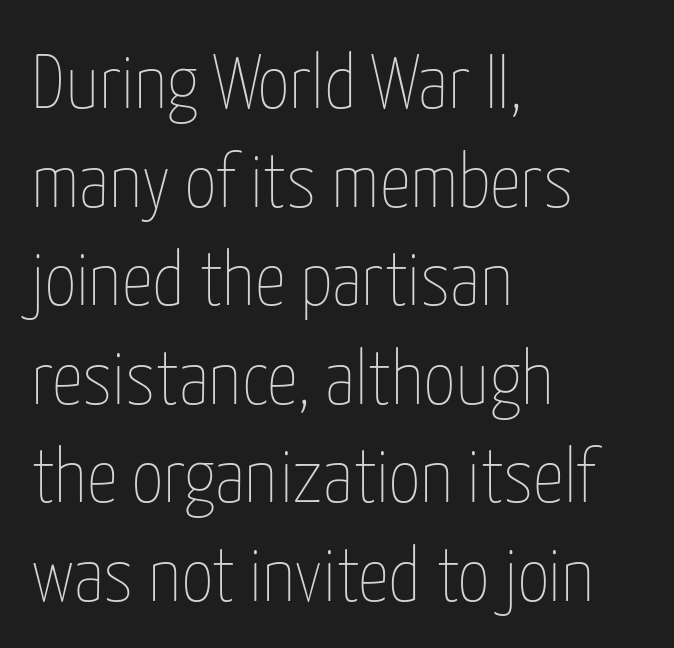
Q: Is the text bold? A: No.
Q: Is the text italic (slanted)? A: No, it is upright.
Q: Is the text underlined? A: No.
Q: How is the paragraph aligned? A: Left-aligned.
Q: Is the spacing between letters normal or unusually wide? A: Normal.
Q: Is the spacing between lines tight, normal or loose? A: Normal.
Q: Width (condensed, normal, or wide)? A: Condensed.
Q: Stroke contrast? A: Low.
Q: x-height? A: Medium.
Q: Monospaced? A: No.
